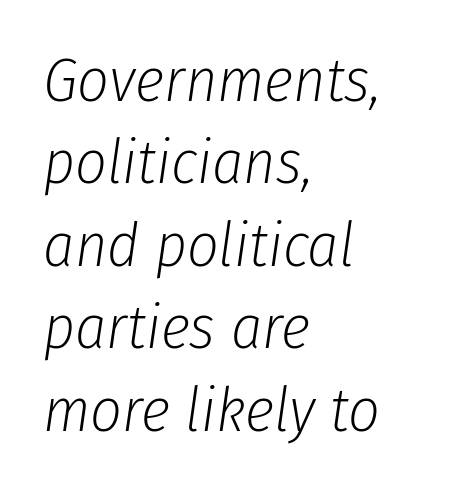
{"italic": "yes", "lean": "right", "slant_degrees": 8, "bold": "no", "weight": "light", "width": "condensed", "stroke_contrast": "low", "x_height": "medium", "monospaced": "no", "underline": "no", "align": "left", "line_spacing": "normal", "line_spacing_ratio": 1.33, "letter_spacing": "normal", "letter_spacing_em": 0.0, "glyph_px": 62}
